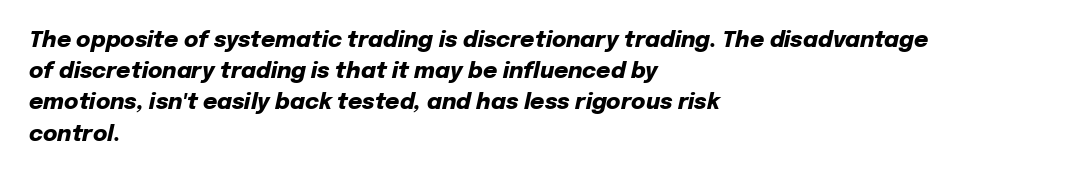
The image shows 22 px bold type, italic (leaning right); set left-aligned, normal line spacing (1.42x), normal letter spacing, not underlined.
